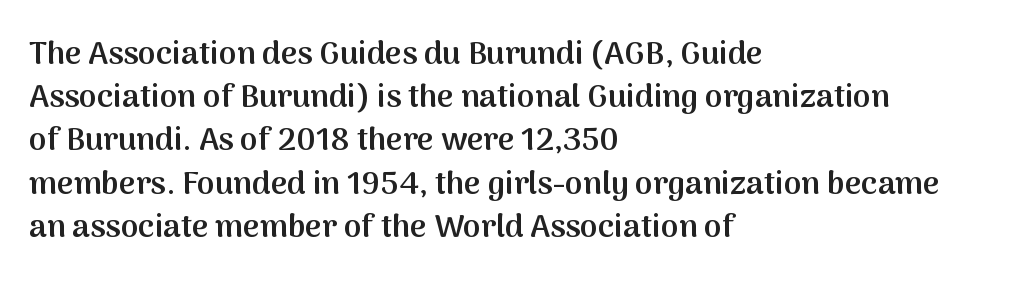
Q: Is the text bold? A: Semi-bold.
Q: Is the text italic (slanted)? A: No, it is upright.
Q: Is the typeface a serif or a sans-serif typeface? A: Sans-serif.
Q: Is the text underlined? A: No.
Q: How is the paragraph aligned? A: Left-aligned.
Q: Is the spacing between letters normal or unusually wide? A: Normal.
Q: Is the spacing between lines tight, normal or loose? A: Normal.
Q: Width (condensed, normal, or wide)? A: Normal.
Q: Stroke contrast? A: Medium.
Q: x-height? A: Medium.
Q: Monospaced? A: No.
